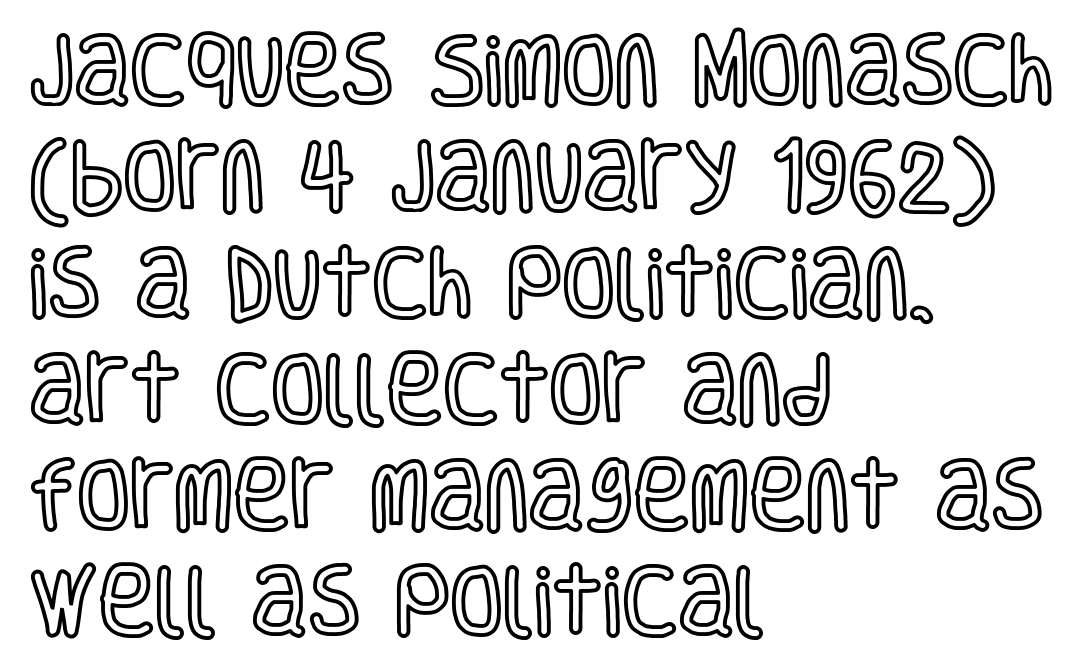
{"italic": "no", "width": "condensed", "x_height": "large", "monospaced": "no", "underline": "no", "align": "left", "line_spacing": "normal", "line_spacing_ratio": 1.38, "letter_spacing": "normal", "letter_spacing_em": 0.0, "glyph_px": 77}
